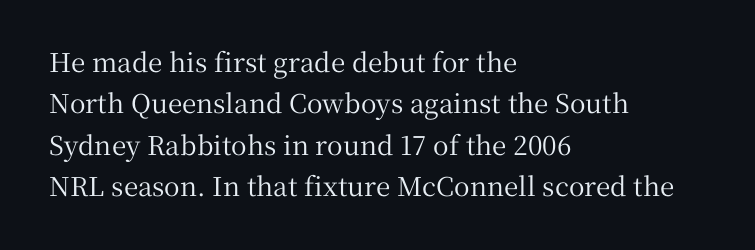
Q: Is the text italic (slanted)? A: No, it is upright.
Q: Is the text underlined? A: No.
Q: How is the paragraph aligned? A: Left-aligned.
Q: Is the spacing between letters normal or unusually wide? A: Normal.
Q: Is the spacing between lines tight, normal or loose? A: Normal.
